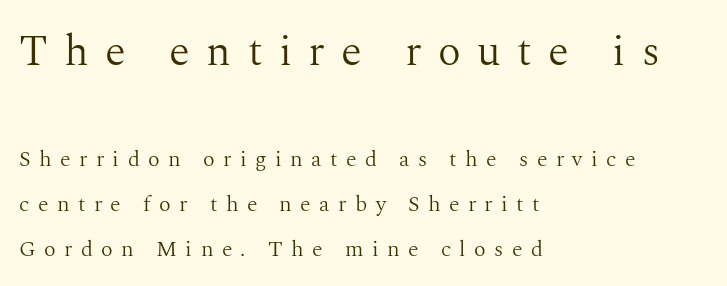
{"serif": "yes", "italic": "no", "bold": "no", "weight": "light", "width": "normal", "stroke_contrast": "medium", "x_height": "medium", "monospaced": "no", "underline": "no", "align": "left", "line_spacing": "loose", "line_spacing_ratio": 2.05, "letter_spacing": "wide", "letter_spacing_em": 0.38, "larger_block": "first", "size_ratio": 1.95, "glyph_px": 43}
